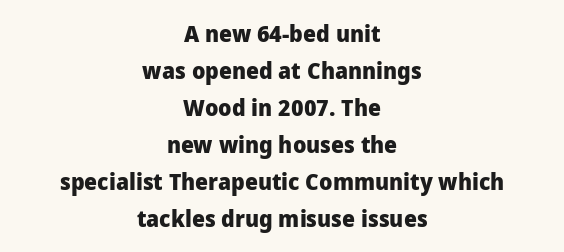
Q: Is the text bold? A: Yes.
Q: Is the text italic (slanted)? A: No, it is upright.
Q: Is the text underlined? A: No.
Q: How is the paragraph aligned? A: Centered.
Q: Is the spacing between letters normal or unusually wide? A: Normal.
Q: Is the spacing between lines tight, normal or loose? A: Normal.
